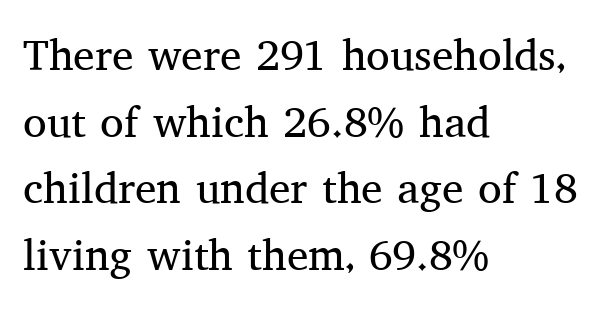
{"serif": "yes", "italic": "no", "bold": "no", "weight": "regular", "width": "normal", "stroke_contrast": "medium", "x_height": "medium", "monospaced": "no", "underline": "no", "align": "left", "line_spacing": "normal", "line_spacing_ratio": 1.55, "letter_spacing": "normal", "letter_spacing_em": 0.0, "glyph_px": 43}
